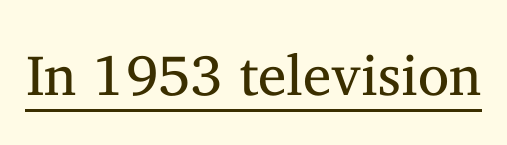
The image shows 57 px regular-weight serif type, upright; set normal letter spacing, underlined; medium stroke contrast and a medium x-height.
